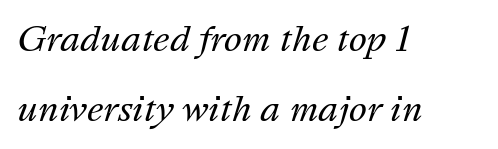
Q: Is the text bold? A: No.
Q: Is the text italic (slanted)? A: Yes, it leans right by about 16 degrees.
Q: Is the text underlined? A: No.
Q: How is the paragraph aligned? A: Left-aligned.
Q: Is the spacing between letters normal or unusually wide? A: Normal.
Q: Is the spacing between lines tight, normal or loose? A: Loose.
Q: Width (condensed, normal, or wide)? A: Normal.
Q: Stroke contrast? A: Medium.
Q: x-height? A: Medium.
Q: Monospaced? A: No.
